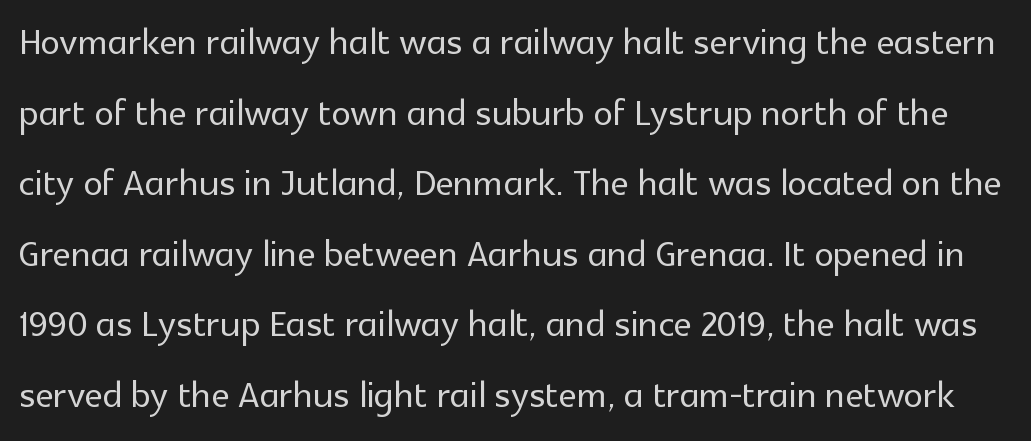
{"serif": "no", "italic": "no", "width": "normal", "x_height": "medium", "monospaced": "no", "underline": "no", "line_spacing": "normal", "line_spacing_ratio": 1.44, "letter_spacing": "normal", "letter_spacing_em": 0.0, "glyph_px": 49}
